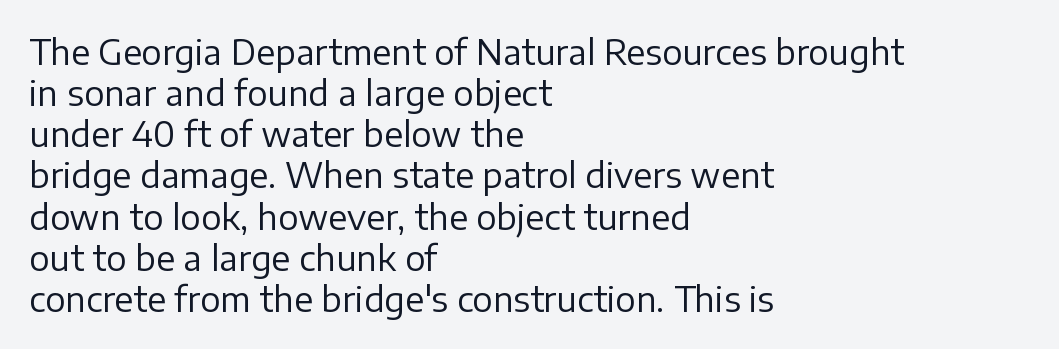
Q: Is the text bold? A: No.
Q: Is the text italic (slanted)? A: No, it is upright.
Q: Is the typeface a serif or a sans-serif typeface? A: Sans-serif.
Q: Is the text underlined? A: No.
Q: How is the paragraph aligned? A: Left-aligned.
Q: Is the spacing between letters normal or unusually wide? A: Normal.
Q: Width (condensed, normal, or wide)? A: Normal.
Q: Stroke contrast? A: Low.
Q: x-height? A: Medium.
Q: Monospaced? A: No.
